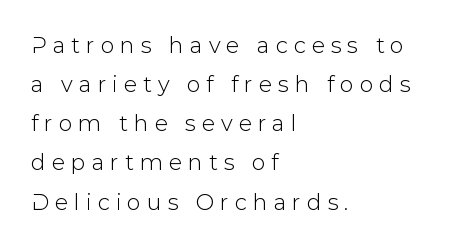
{"italic": "no", "underline": "no", "align": "left", "line_spacing_ratio": 1.78, "letter_spacing": "wide", "letter_spacing_em": 0.27, "glyph_px": 22}
